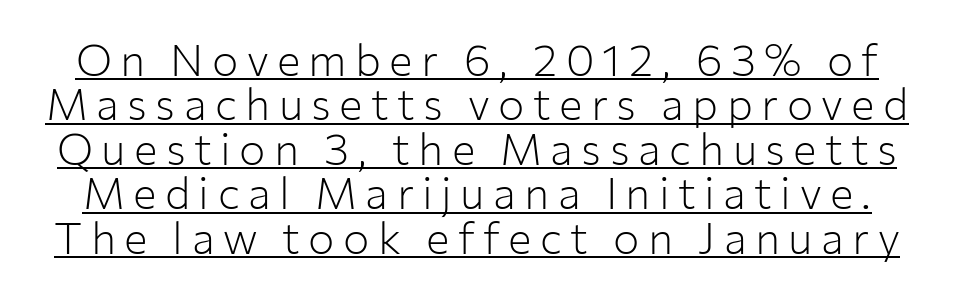
No letter is thick-stroked: the sample isn't bold. The face used here appears with an underline applied. A typesetter would call this proportional, since set widths differ per character. Quick note: interline space is minimal. Does the lettering tilt? It doesn't — this is upright.
